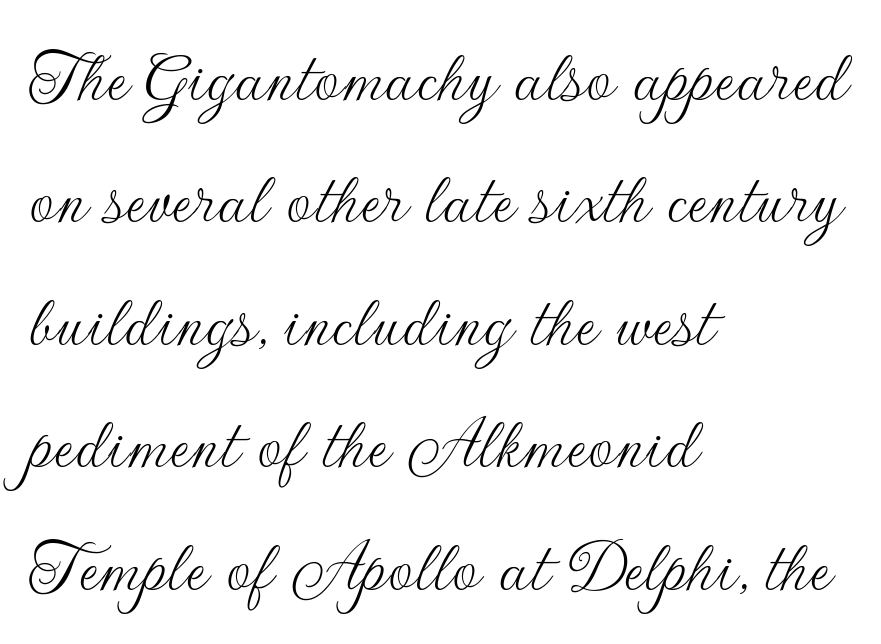
{"serif": "no", "bold": "no", "weight": "thin", "width": "normal", "stroke_contrast": "low", "x_height": "small", "monospaced": "no", "underline": "no", "align": "left", "line_spacing": "normal", "line_spacing_ratio": 1.55, "letter_spacing": "normal", "letter_spacing_em": 0.0, "glyph_px": 79}
